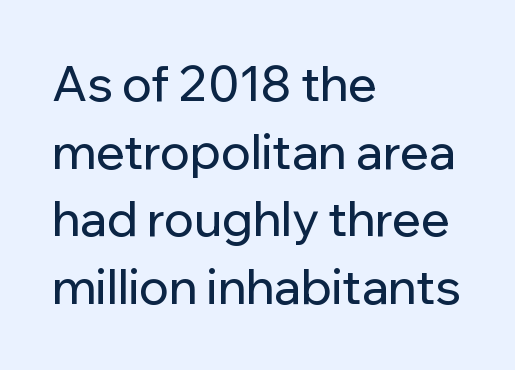
Vertical strokes here are truly vertical. The characters display no serif detailing; their extremities are plain. Proportional: the letters do not fall into vertical columns. The gap between lines stays unmarked. Left-aligned paragraph, ragged on the right.
